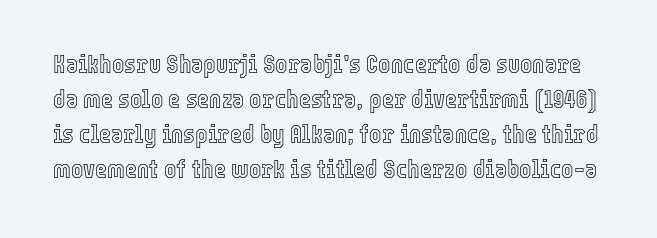
The image shows 26 px text type, upright; set normal line spacing (1.35x), normal letter spacing, not underlined.
